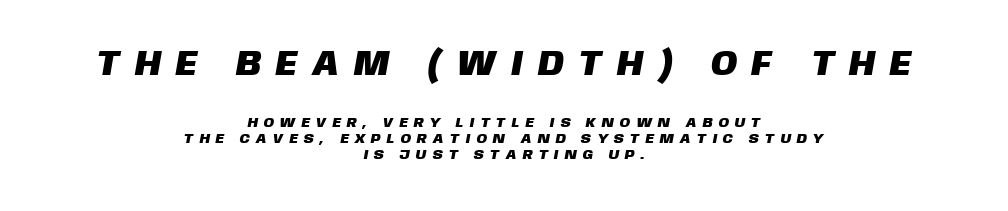
{"serif": "no", "width": "normal", "stroke_contrast": "low", "x_height": "large", "monospaced": "no", "underline": "no", "align": "center", "line_spacing": "tight", "line_spacing_ratio": 1.15, "letter_spacing": "wide", "letter_spacing_em": 0.47, "larger_block": "first", "size_ratio": 2.5, "glyph_px": 35}
